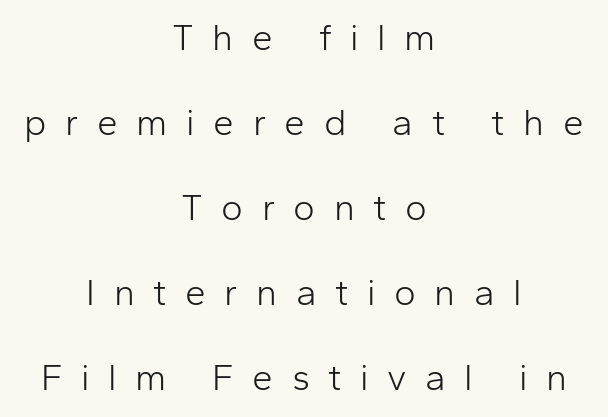
Successive baselines arrive slowly, with a big drop between each. Line starts and ends both wander, symmetrically. The face used here is rendered with a markedly widened letterfit. Just letters on the line, the space beneath them empty. This is not heavy type; no bold has been used.
